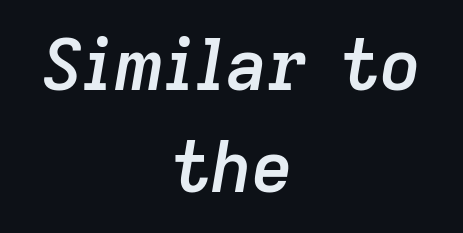
Q: Is the text bold? A: Semi-bold.
Q: Is the text italic (slanted)? A: Yes, it leans right by about 9 degrees.
Q: Is the text underlined? A: No.
Q: How is the paragraph aligned? A: Centered.
Q: Is the spacing between letters normal or unusually wide? A: Normal.
Q: Is the spacing between lines tight, normal or loose? A: Normal.
Q: Width (condensed, normal, or wide)? A: Normal.
Q: Stroke contrast? A: Low.
Q: x-height? A: Medium.
Q: Monospaced? A: No.
